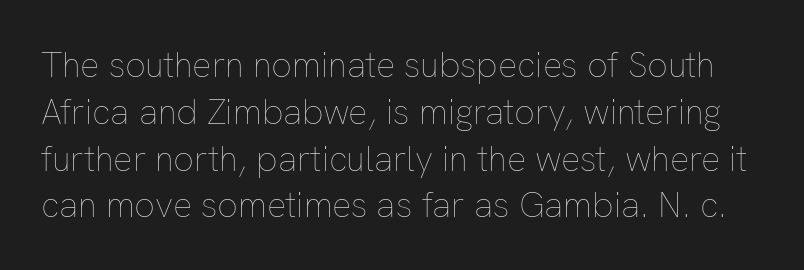
The image shows 36 px thin type, upright; set normal line spacing (1.3x), normal letter spacing, not underlined; low stroke contrast and a medium x-height.
